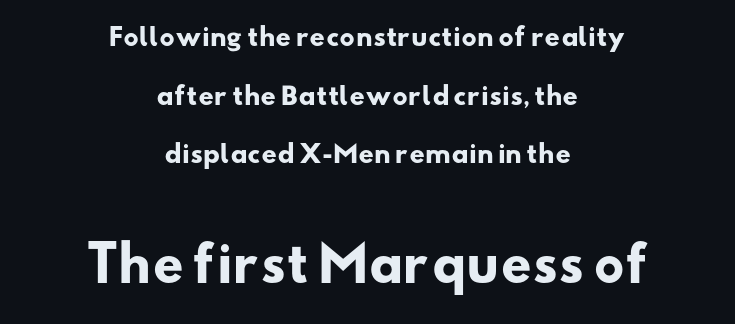
The image shows 48 px heavy, wide sans-serif type; set centered, loose line spacing (2.44x), normal letter spacing, not underlined; the second (bottom) block is 2.0x larger; low stroke contrast and a small x-height.
